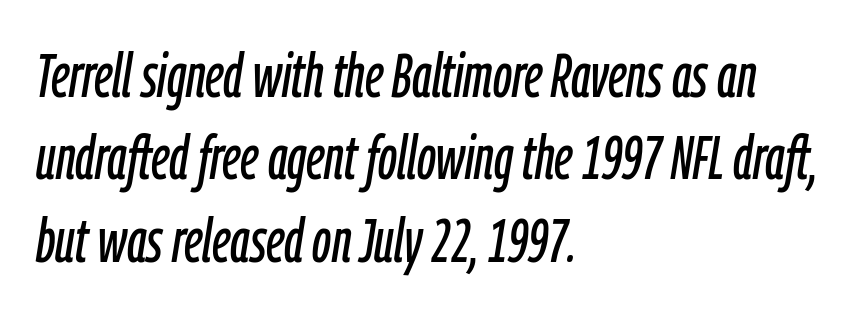
The image shows 62 px condensed type, italic (leaning right); set left-aligned, normal line spacing (1.33x), normal letter spacing, not underlined; low stroke contrast and a medium x-height.
